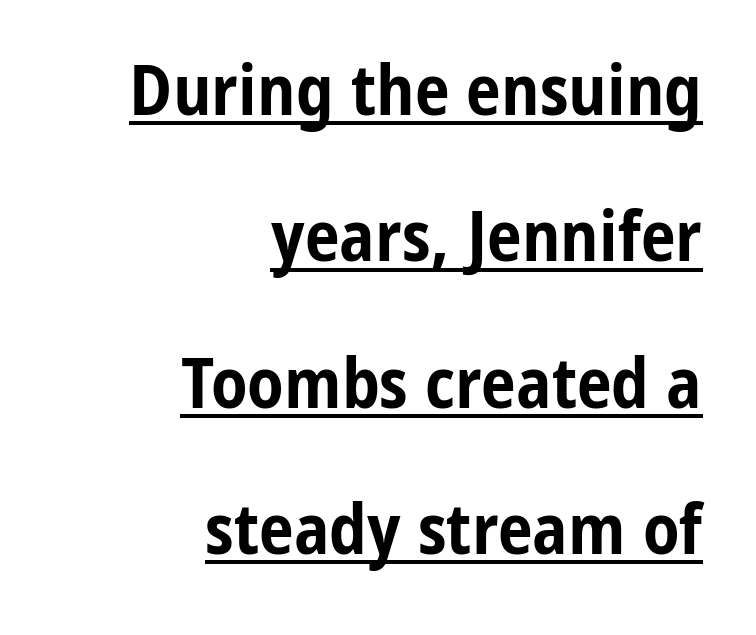
The image shows 70 px bold, condensed sans-serif type, upright; set right-aligned, loose line spacing (2.09x), normal letter spacing, underlined; low stroke contrast and a medium x-height.
